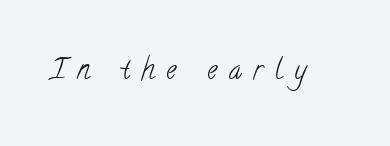
Q: Is the text bold? A: No.
Q: Is the typeface a serif or a sans-serif typeface? A: Serif.
Q: Is the text underlined? A: No.
Q: Is the spacing between letters normal or unusually wide? A: Unusually wide.
Q: Width (condensed, normal, or wide)? A: Condensed.
Q: Stroke contrast? A: Low.
Q: x-height? A: Small.
Q: Monospaced? A: No.
